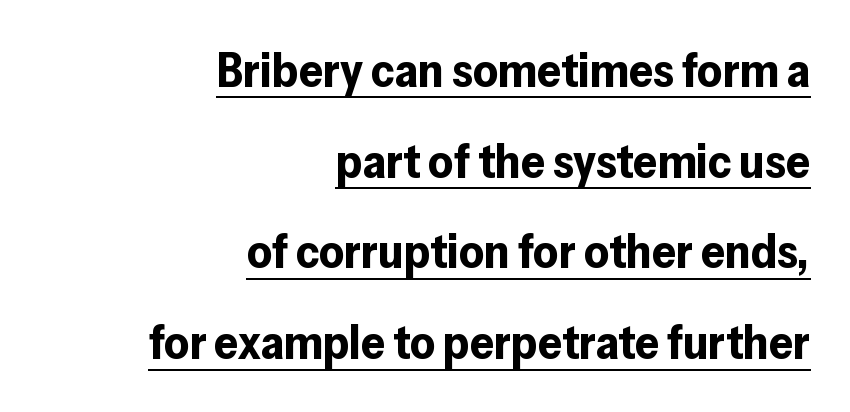
{"serif": "no", "italic": "no", "bold": "yes", "weight": "bold", "width": "normal", "stroke_contrast": "low", "x_height": "medium", "monospaced": "no", "underline": "yes", "align": "right", "line_spacing_ratio": 1.89, "letter_spacing": "normal", "letter_spacing_em": 0.0, "glyph_px": 48}
